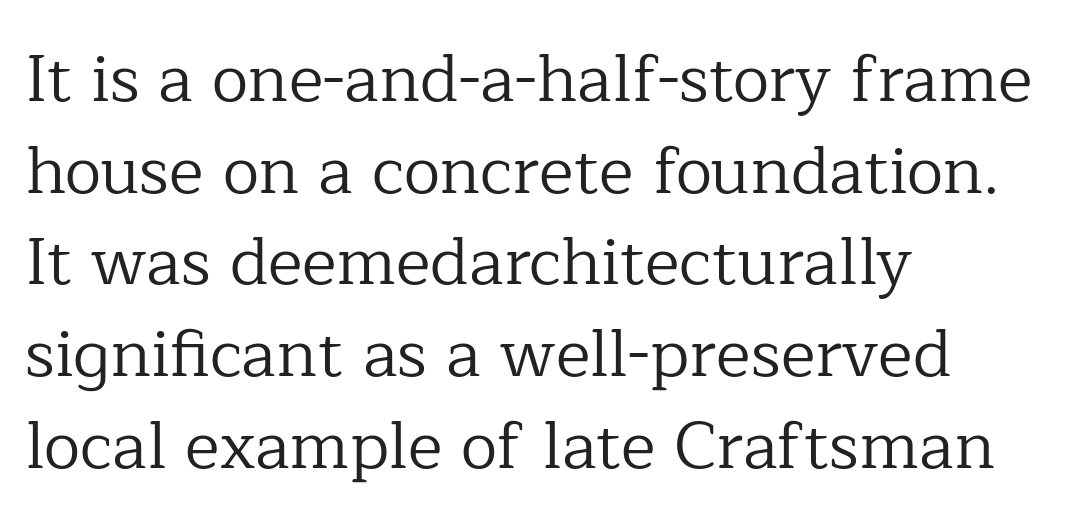
{"serif": "yes", "italic": "no", "bold": "no", "weight": "regular", "width": "normal", "stroke_contrast": "low", "x_height": "medium", "monospaced": "no", "underline": "no", "align": "left", "line_spacing": "normal", "line_spacing_ratio": 1.39, "letter_spacing": "normal", "letter_spacing_em": 0.0, "glyph_px": 66}
